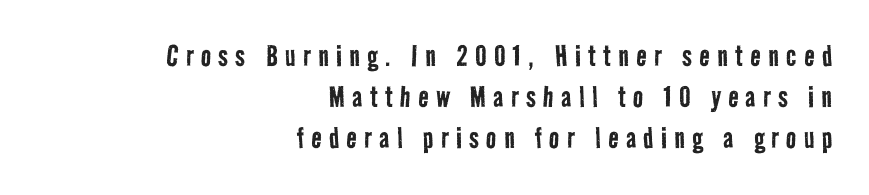
The image shows 34 px regular-weight, condensed sans-serif type; set right-aligned, line spacing 1.21x, unusually wide letter spacing (+0.22 em), not underlined; low stroke contrast and a medium x-height.
